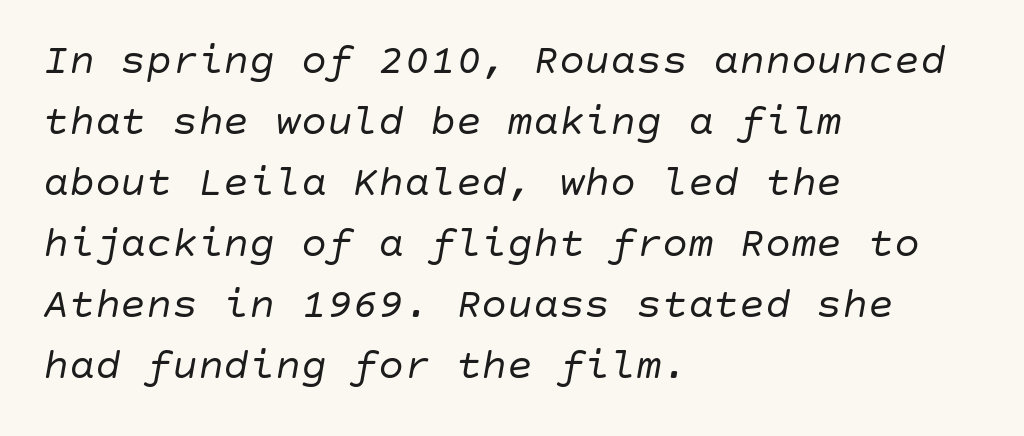
{"italic": "yes", "lean": "right", "slant_degrees": 10, "bold": "no", "weight": "regular", "width": "normal", "stroke_contrast": "low", "x_height": "large", "underline": "no", "align": "left", "line_spacing": "normal", "line_spacing_ratio": 1.42, "letter_spacing": "normal", "letter_spacing_em": 0.0, "glyph_px": 43}
